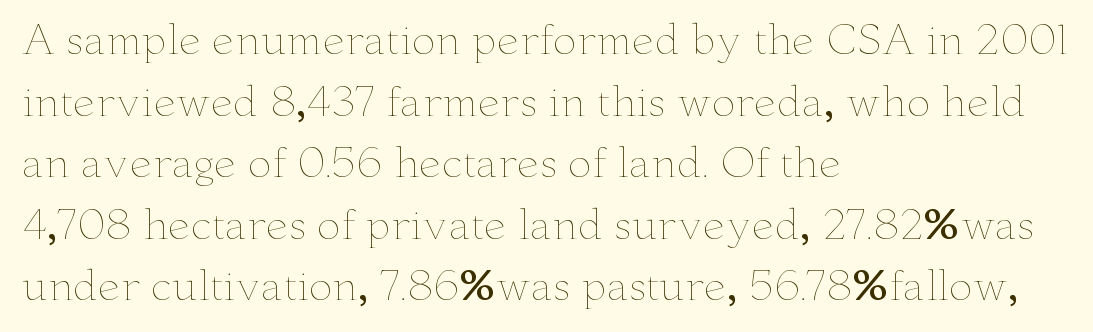
The image shows 40 px thin, wide type, upright; set left-aligned, normal line spacing (1.54x), normal letter spacing, not underlined; low stroke contrast and a small x-height.
